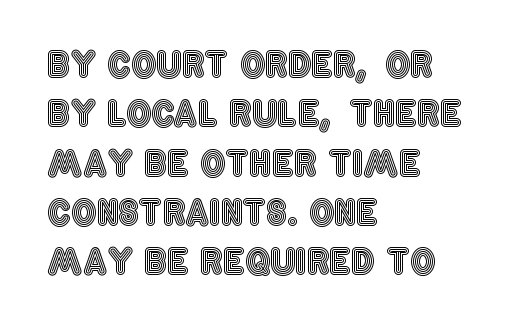
These lines stack with their left ends in a neat column. Unlike italic type, these characters show no tilt at all. Glance below the letters and you will spot only blank space. Look at the tracking — it's just the regular setting, nothing added. Regular leading. Here the designer chose a conventional face with non-uniform glyph widths.
